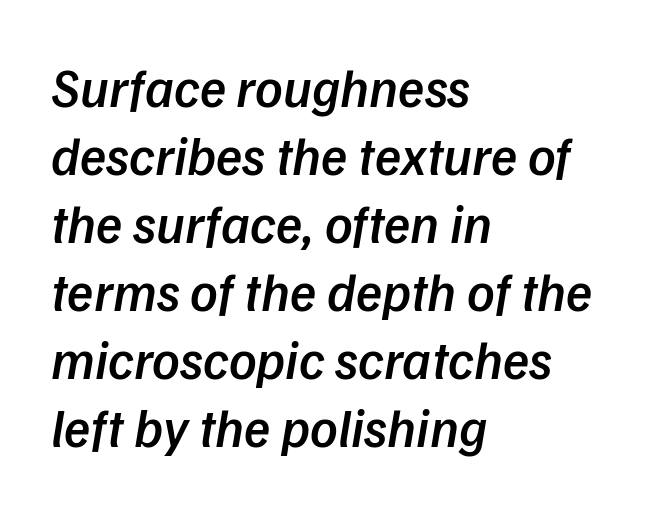
{"serif": "no", "bold": "semi", "weight": "semibold", "width": "normal", "stroke_contrast": "low", "x_height": "medium", "monospaced": "no", "underline": "no", "align": "left", "line_spacing": "normal", "line_spacing_ratio": 1.26, "letter_spacing": "normal", "letter_spacing_em": 0.0, "glyph_px": 54}
